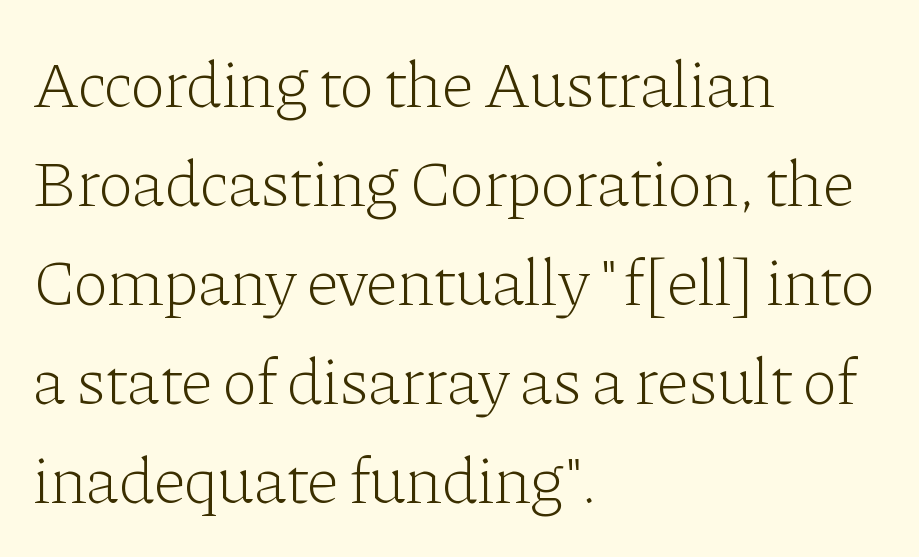
{"serif": "yes", "italic": "no", "bold": "no", "weight": "light", "width": "normal", "stroke_contrast": "low", "x_height": "medium", "monospaced": "no", "underline": "no", "align": "left", "line_spacing": "normal", "line_spacing_ratio": 1.5, "letter_spacing": "normal", "letter_spacing_em": 0.0, "glyph_px": 66}
